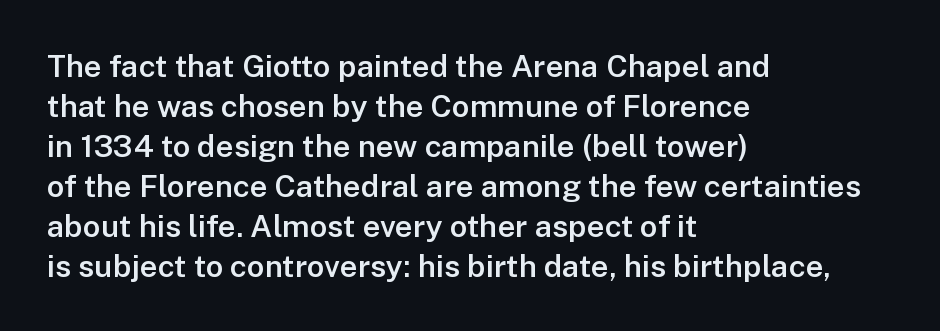
The rendering uses a moderate line-height, typical for paragraphs. The rendering keeps characters at their native spacing. When letters stand straight like this, we call the style roman or upright. Its strokes are somewhat broadened, the hallmark of semibold type. This sample has the flowing, uneven cadence of proportional lettering. The type family on display is of the sans-serif kind.
